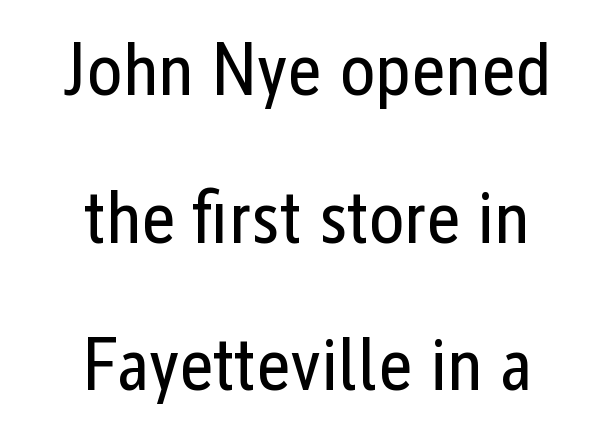
{"serif": "no", "italic": "no", "bold": "no", "weight": "regular", "width": "condensed", "stroke_contrast": "low", "x_height": "medium", "monospaced": "no", "underline": "no", "align": "center", "line_spacing": "loose", "line_spacing_ratio": 1.97, "letter_spacing": "normal", "letter_spacing_em": 0.0, "glyph_px": 75}
